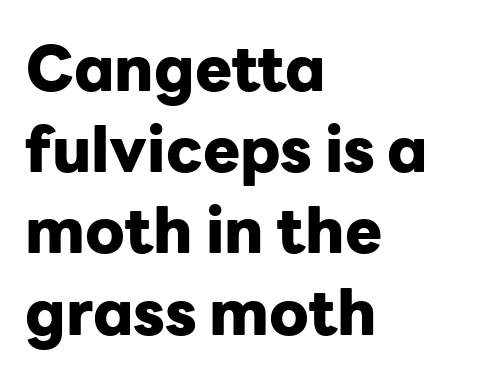
{"serif": "no", "italic": "no", "bold": "yes", "weight": "heavy", "width": "normal", "stroke_contrast": "low", "x_height": "medium", "monospaced": "no", "underline": "no", "align": "left", "line_spacing": "normal", "line_spacing_ratio": 1.31, "letter_spacing": "normal", "letter_spacing_em": 0.0, "glyph_px": 62}
